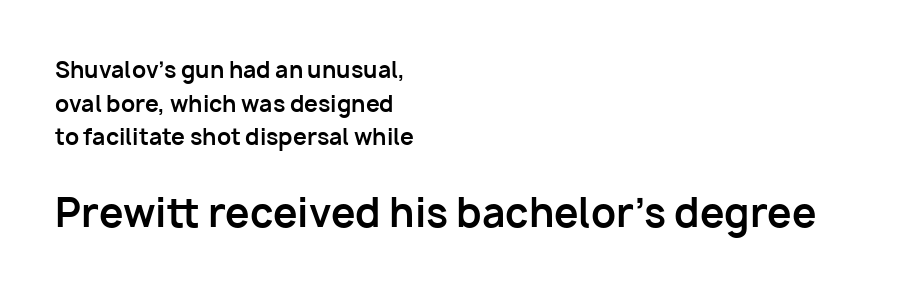
Q: Is the text bold? A: Yes.
Q: Is the text italic (slanted)? A: No, it is upright.
Q: Is the typeface a serif or a sans-serif typeface? A: Sans-serif.
Q: Is the text underlined? A: No.
Q: How is the paragraph aligned? A: Left-aligned.
Q: Is the spacing between letters normal or unusually wide? A: Normal.
Q: Is the spacing between lines tight, normal or loose? A: Normal.
Q: Which block of text is set in a larger size, the first (top) or the second (bottom)? A: The second (bottom) one.
Q: Width (condensed, normal, or wide)? A: Normal.
Q: Stroke contrast? A: Low.
Q: x-height? A: Medium.
Q: Monospaced? A: No.
